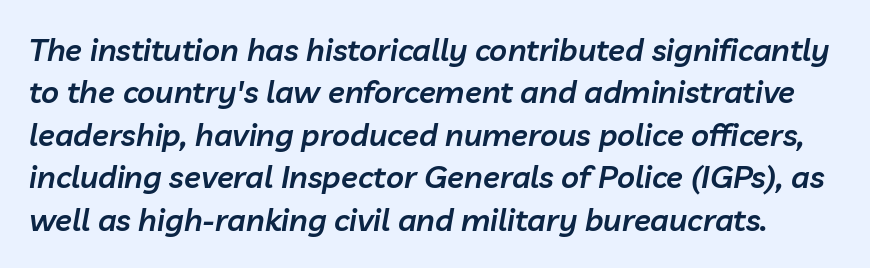
The image shows 31 px semibold type, italic (leaning right); set normal line spacing (1.37x), normal letter spacing, not underlined; low stroke contrast and a medium x-height.
